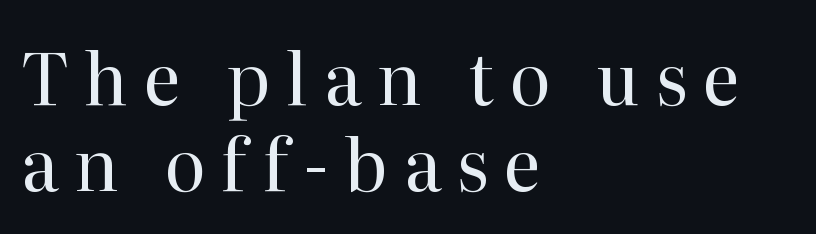
{"serif": "yes", "italic": "no", "bold": "no", "weight": "regular", "width": "normal", "stroke_contrast": "high", "x_height": "medium", "monospaced": "no", "underline": "no", "align": "left", "line_spacing_ratio": 1.21, "letter_spacing": "wide", "letter_spacing_em": 0.22, "glyph_px": 71}
